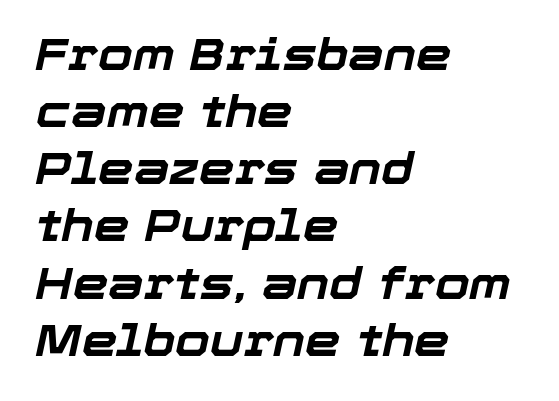
{"italic": "yes", "lean": "right", "slant_degrees": 12, "bold": "yes", "weight": "bold", "width": "normal", "stroke_contrast": "low", "x_height": "medium", "monospaced": "no", "underline": "no", "align": "left", "line_spacing": "normal", "line_spacing_ratio": 1.27, "letter_spacing": "normal", "letter_spacing_em": 0.0, "glyph_px": 45}
